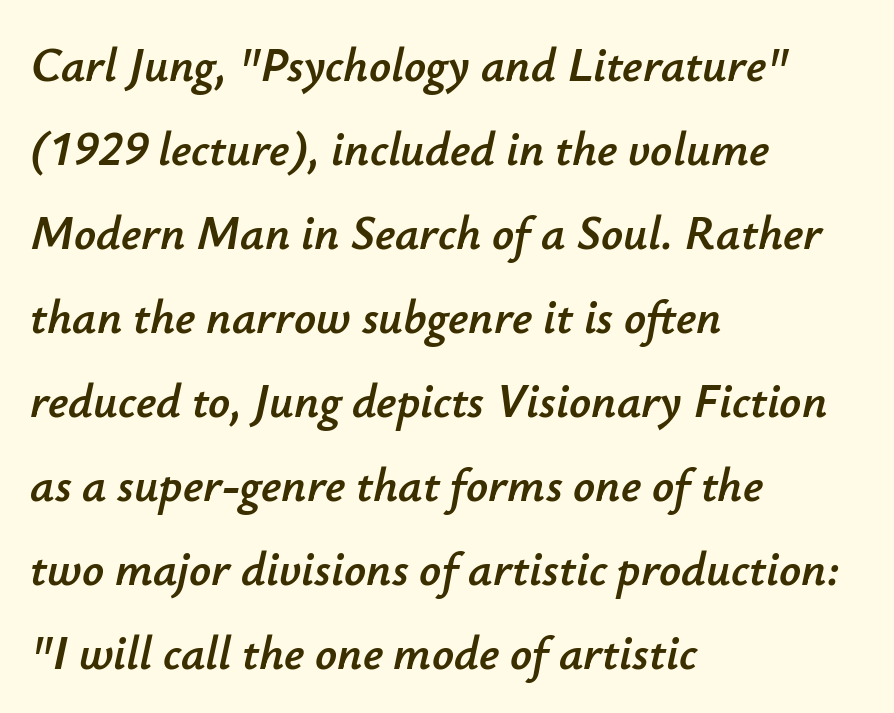
The image shows 48 px text type, italic (leaning right); set left-aligned, line spacing 1.75x, normal letter spacing, not underlined; low stroke contrast and a small x-height.
